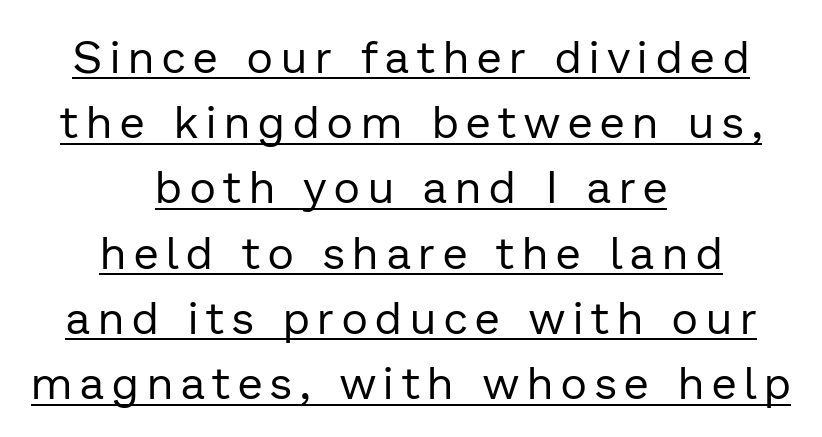
Q: Is the text bold? A: No.
Q: Is the text italic (slanted)? A: No, it is upright.
Q: Is the typeface a serif or a sans-serif typeface? A: Sans-serif.
Q: Is the text underlined? A: Yes.
Q: How is the paragraph aligned? A: Centered.
Q: Is the spacing between lines tight, normal or loose? A: Normal.
Q: Width (condensed, normal, or wide)? A: Normal.
Q: Stroke contrast? A: Low.
Q: x-height? A: Medium.
Q: Monospaced? A: No.
